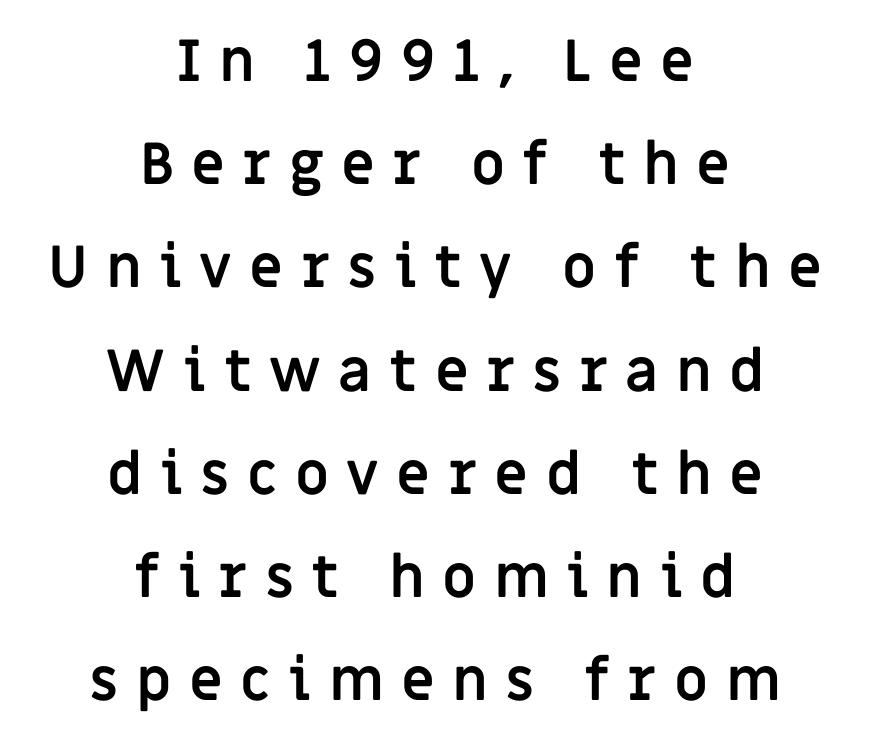
{"serif": "no", "italic": "no", "bold": "yes", "weight": "semibold", "width": "normal", "stroke_contrast": "low", "x_height": "large", "monospaced": "no", "underline": "no", "align": "center", "line_spacing_ratio": 1.78, "letter_spacing": "wide", "letter_spacing_em": 0.3, "glyph_px": 58}
